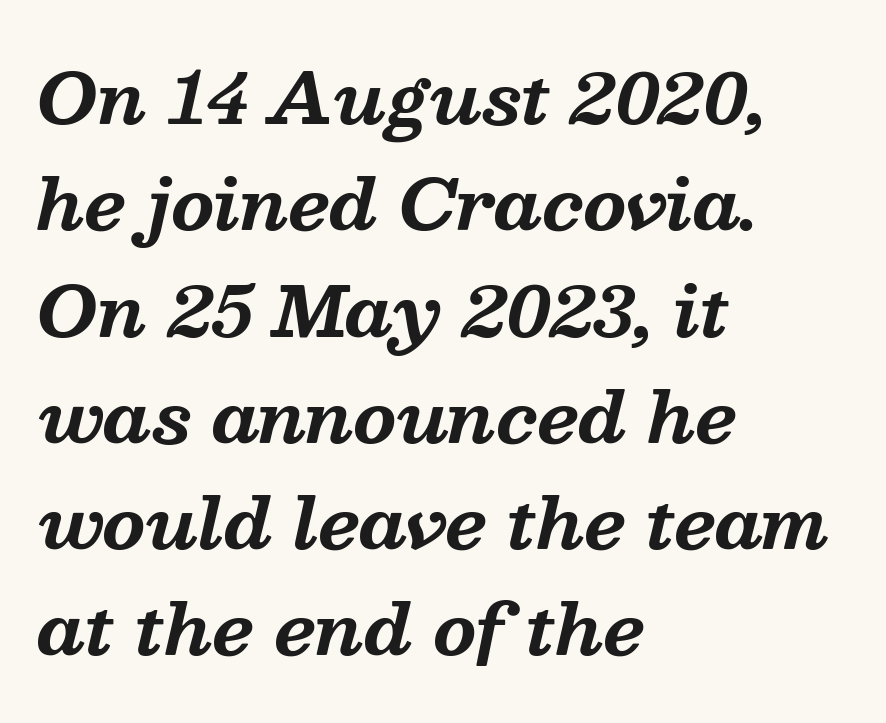
{"serif": "yes", "italic": "yes", "lean": "right", "slant_degrees": 13, "bold": "yes", "weight": "bold", "width": "normal", "stroke_contrast": "medium", "x_height": "medium", "monospaced": "no", "underline": "no", "align": "left", "line_spacing": "normal", "line_spacing_ratio": 1.54, "letter_spacing": "normal", "letter_spacing_em": 0.0, "glyph_px": 69}
